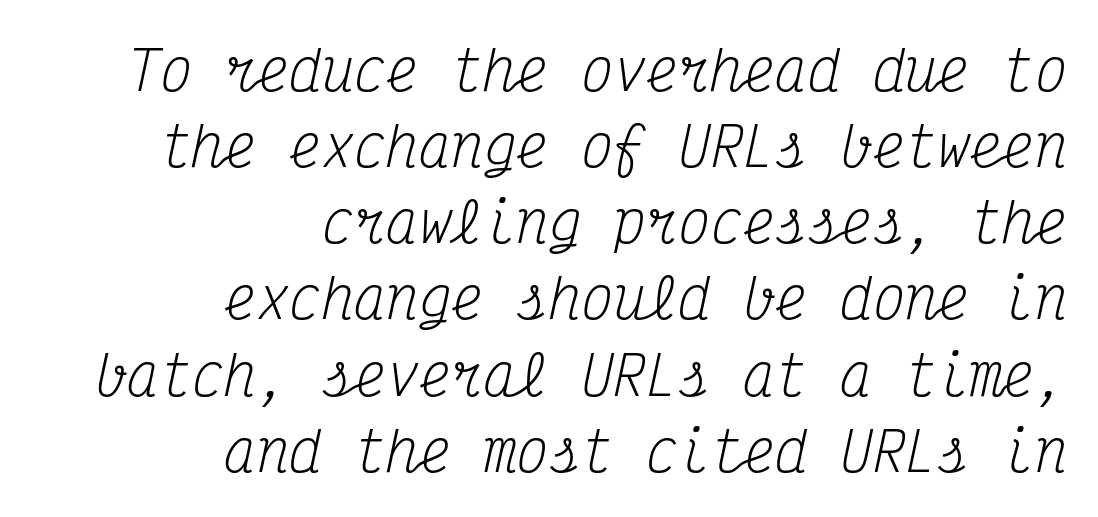
Q: Is the text bold? A: No.
Q: Is the text italic (slanted)? A: Yes, it leans right by about 12 degrees.
Q: Is the typeface a serif or a sans-serif typeface? A: Serif.
Q: Is the text underlined? A: No.
Q: How is the paragraph aligned? A: Right-aligned.
Q: Is the spacing between letters normal or unusually wide? A: Normal.
Q: Is the spacing between lines tight, normal or loose? A: Normal.
Q: Width (condensed, normal, or wide)? A: Condensed.
Q: Stroke contrast? A: Medium.
Q: x-height? A: Medium.
Q: Monospaced? A: Yes.
